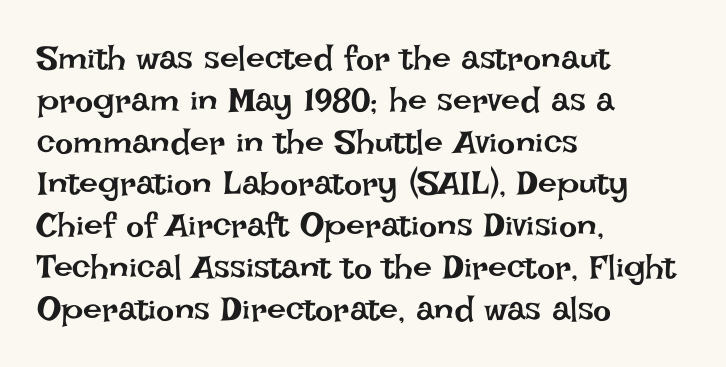
{"italic": "no", "bold": "no", "weight": "regular", "width": "normal", "stroke_contrast": "low", "x_height": "large", "monospaced": "no", "underline": "no", "align": "left", "line_spacing_ratio": 1.23, "letter_spacing": "normal", "letter_spacing_em": 0.0, "glyph_px": 34}
